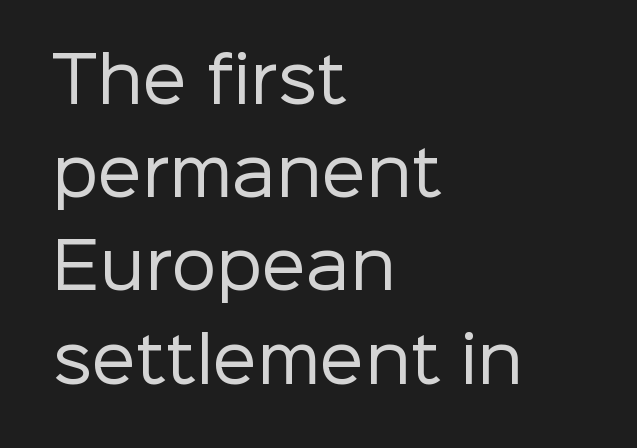
Clear beneath every line of the passage. Letter spacing: default. Short and long lines alike share a common starting point at left. Each letter's strokes conclude bluntly, with no projecting serifs.
